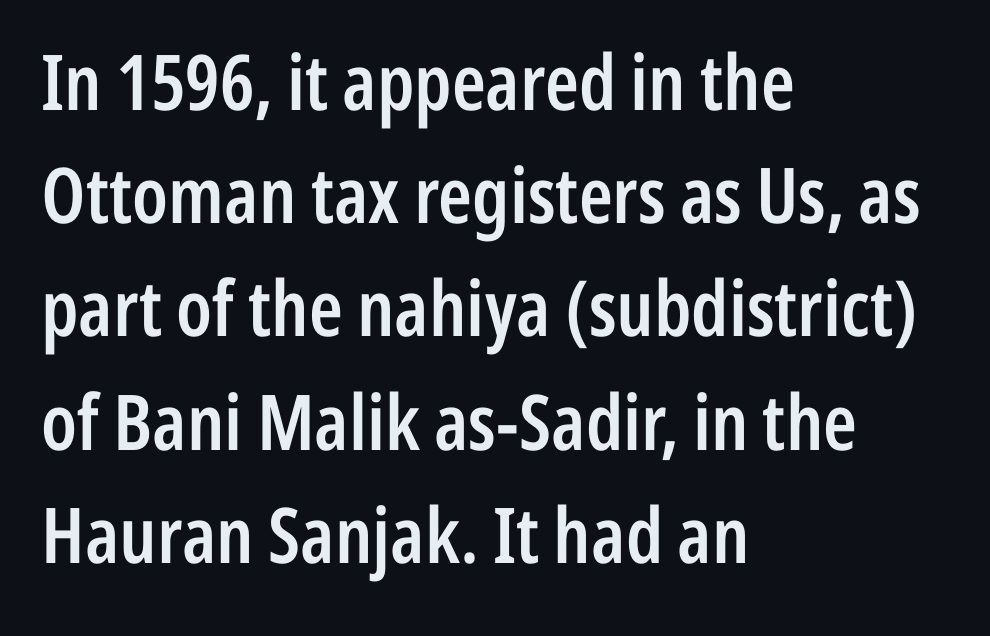
{"serif": "no", "italic": "no", "bold": "semi", "weight": "semibold", "width": "condensed", "stroke_contrast": "low", "x_height": "medium", "monospaced": "no", "underline": "no", "align": "left", "line_spacing": "normal", "line_spacing_ratio": 1.47, "letter_spacing": "normal", "letter_spacing_em": 0.0, "glyph_px": 77}
